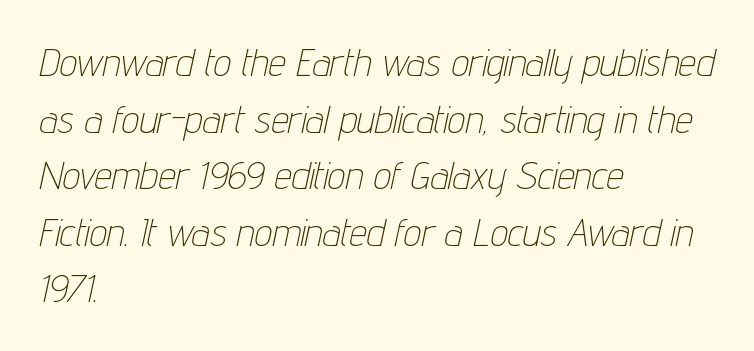
The image shows 39 px thin, condensed type, italic (leaning right); set left-aligned, normal line spacing (1.45x), normal letter spacing, not underlined; low stroke contrast and a medium x-height.
